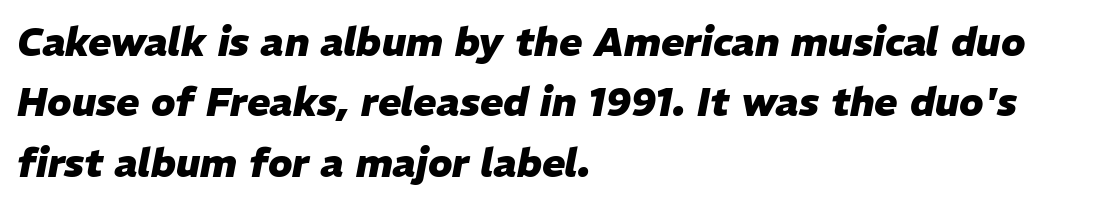
What weight is shown? A full bold with thick strokes. The letters advance in unequal steps, a hallmark of proportional type. Where is the straight margin? On the left. The specimen reads as italic at a glance. Any mark beneath the type? The region is blank.
